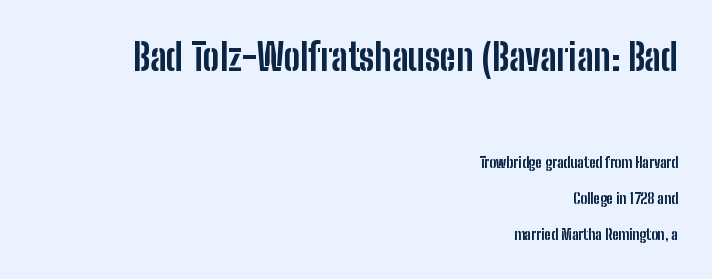
Q: Is the text bold? A: Yes.
Q: Is the text italic (slanted)? A: No, it is upright.
Q: Is the typeface a serif or a sans-serif typeface? A: Sans-serif.
Q: Is the text underlined? A: No.
Q: How is the paragraph aligned? A: Right-aligned.
Q: Is the spacing between letters normal or unusually wide? A: Normal.
Q: Is the spacing between lines tight, normal or loose? A: Loose.
Q: Which block of text is set in a larger size, the first (top) or the second (bottom)? A: The first (top) one.
Q: Width (condensed, normal, or wide)? A: Condensed.
Q: Stroke contrast? A: Low.
Q: x-height? A: Medium.
Q: Monospaced? A: No.
